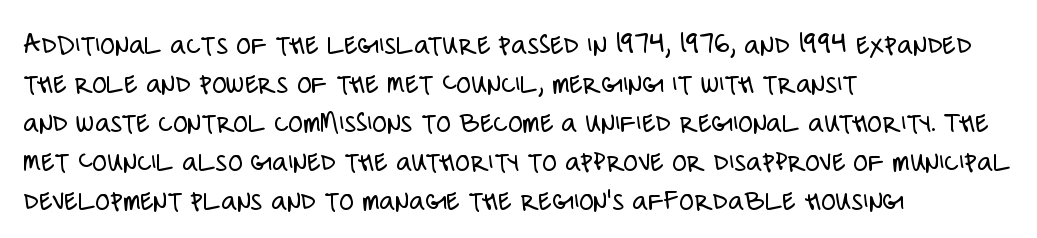
Q: Is the text bold? A: No.
Q: Is the text italic (slanted)? A: No, it is upright.
Q: Is the typeface a serif or a sans-serif typeface? A: Sans-serif.
Q: Is the text underlined? A: No.
Q: How is the paragraph aligned? A: Left-aligned.
Q: Is the spacing between letters normal or unusually wide? A: Normal.
Q: Is the spacing between lines tight, normal or loose? A: Normal.
Q: Width (condensed, normal, or wide)? A: Condensed.
Q: Stroke contrast? A: Low.
Q: x-height? A: Large.
Q: Monospaced? A: No.
